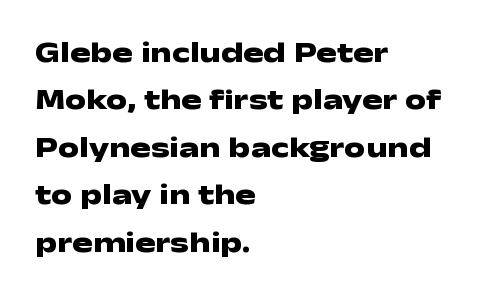
What stands out about the letter spacing? Nothing — it is the standard amount. These lines carry a lot of weight — the face is fully bold. Does the type have serifs? No, each stem ends abruptly. Only glyphs here, with clear space below each row. Where is the straight margin? On the left.
